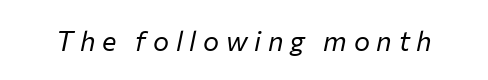
Is this a heavy cut? Hardly; it is regular or lighter. The letterforms stand isolated, each surrounded by extra space. Any mark beneath the type? The region is blank. Observe the lean: these are italic letterforms.
